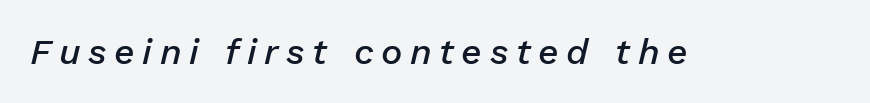
Q: Is the text bold? A: Semi-bold.
Q: Is the text italic (slanted)? A: Yes, it leans right by about 13 degrees.
Q: Is the text underlined? A: No.
Q: Is the spacing between letters normal or unusually wide? A: Unusually wide.
Q: Width (condensed, normal, or wide)? A: Normal.
Q: Stroke contrast? A: Low.
Q: x-height? A: Medium.
Q: Monospaced? A: No.
